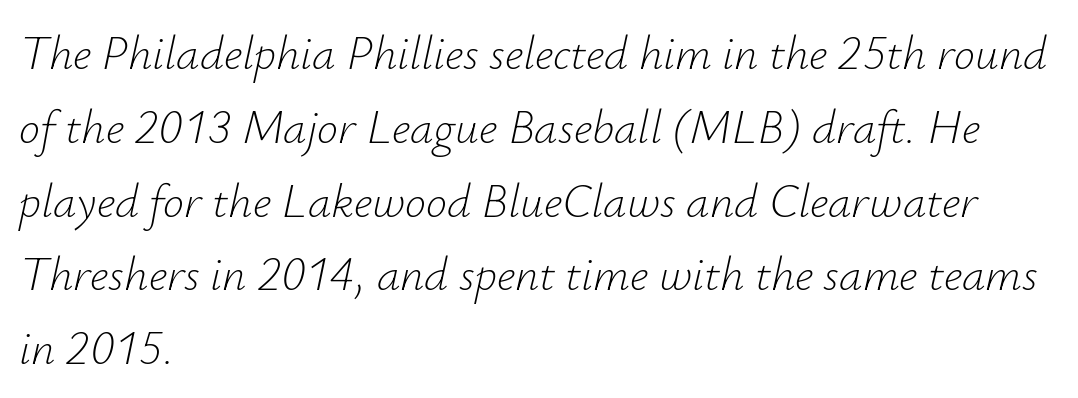
Quick note: underline off. The lines sit at an ordinary, default distance from one another. Is the stroke heavy? The answer is a plain regular-or-lighter. Left-aligned paragraph, ragged on the right.
